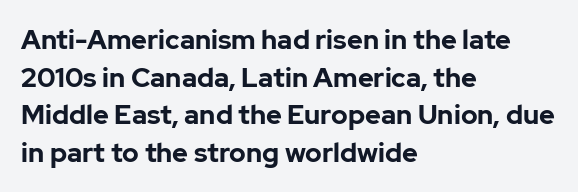
Its strokes are broad and dark, the hallmark of bold type. The letterforms sit shoulder to shoulder at normal distance. Horizontal alignment here is leftward, the default for most running prose. Each new line begins a customary step beneath the previous one. Has an underline been added? It has not. Characters remain perfectly vertical along every line.
